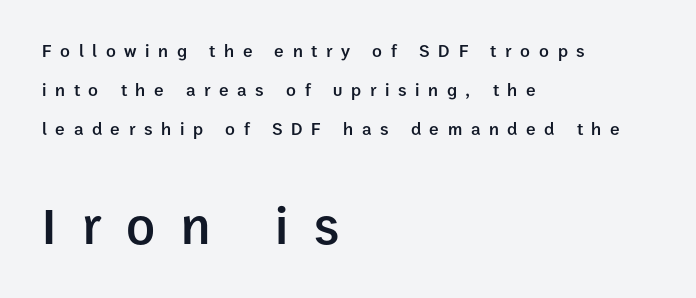
Q: Is the text bold? A: Semi-bold.
Q: Is the text italic (slanted)? A: No, it is upright.
Q: Is the typeface a serif or a sans-serif typeface? A: Sans-serif.
Q: Is the text underlined? A: No.
Q: How is the paragraph aligned? A: Left-aligned.
Q: Is the spacing between letters normal or unusually wide? A: Unusually wide.
Q: Is the spacing between lines tight, normal or loose? A: Loose.
Q: Which block of text is set in a larger size, the first (top) or the second (bottom)? A: The second (bottom) one.
Q: Width (condensed, normal, or wide)? A: Normal.
Q: Stroke contrast? A: Low.
Q: x-height? A: Medium.
Q: Monospaced? A: No.
